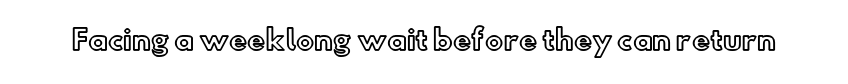
Q: Is the text italic (slanted)? A: No, it is upright.
Q: Is the text underlined? A: No.
Q: Is the spacing between letters normal or unusually wide? A: Normal.
